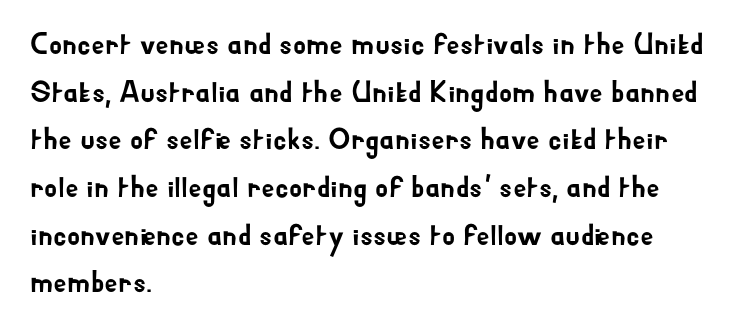
Q: Is the text italic (slanted)? A: No, it is upright.
Q: Is the typeface a serif or a sans-serif typeface? A: Sans-serif.
Q: Is the text underlined? A: No.
Q: How is the paragraph aligned? A: Left-aligned.
Q: Is the spacing between letters normal or unusually wide? A: Normal.
Q: Is the spacing between lines tight, normal or loose? A: Normal.
Q: Width (condensed, normal, or wide)? A: Normal.
Q: Stroke contrast? A: Low.
Q: x-height? A: Small.
Q: Monospaced? A: No.
